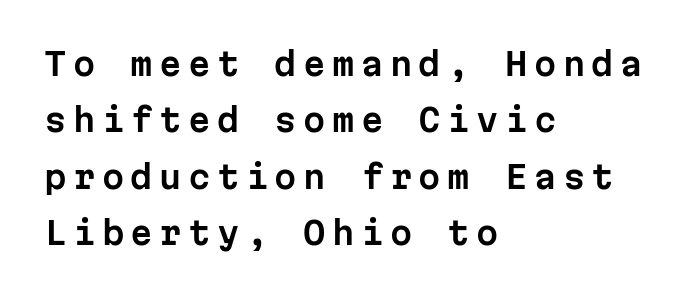
{"serif": "no", "italic": "no", "width": "normal", "stroke_contrast": "low", "x_height": "medium", "monospaced": "yes", "underline": "no", "align": "left", "line_spacing_ratio": 1.76, "letter_spacing": "wide", "letter_spacing_em": 0.2, "glyph_px": 32}
